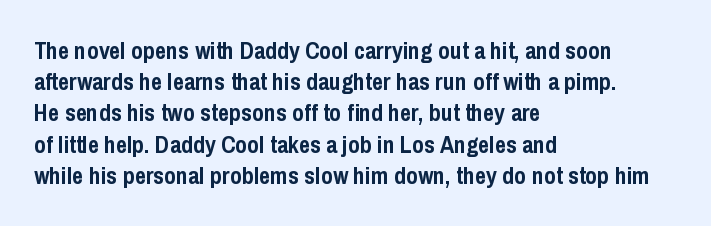
The image shows 24 px bold type, upright; set left-aligned, normal line spacing (1.3x), normal letter spacing, not underlined.
